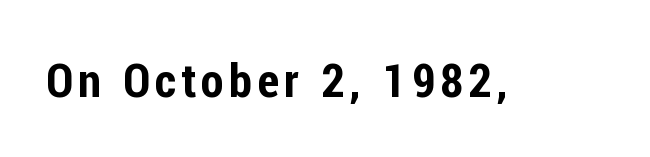
You can tell it's not italic because the verticals are truly vertical. Unmarked baselines from the first word to the last. Do the characters align in a grid? No, the font is proportional. A sans-serif font was chosen for this passage.
